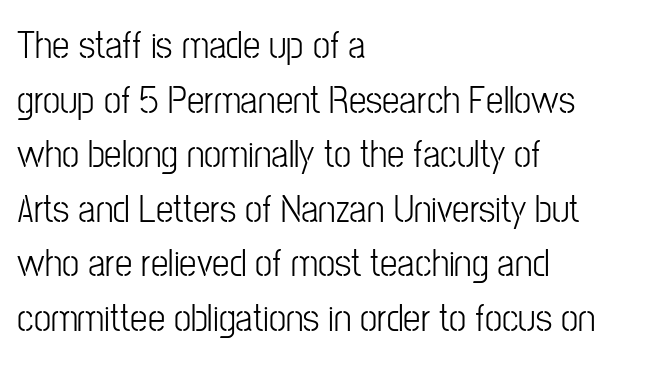
The rows are spaced the way most documents space them. A typesetter would call this zero additional tracking. Beneath every word, the page is bare. Layout note: lines flush left. No feet cap the strokes, marking this as sans-serif type.
